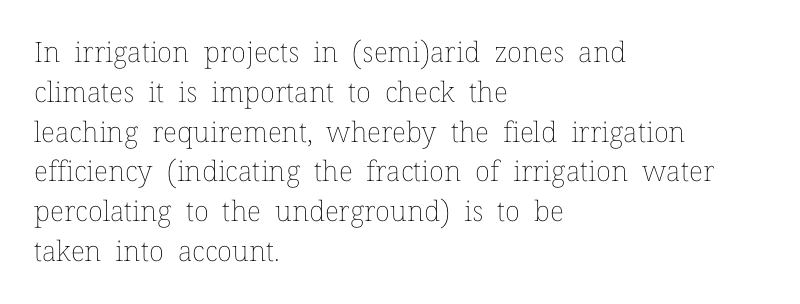
Nope, not italic — everything's standing straight. Plain, unruled lines of type. Stems here are at most as thick as an everyday book face. The tracking reads as untouched default to a designer's eye. Here the designer chose a conventional face with non-uniform glyph widths. Short and long lines alike share a common starting point at left.
